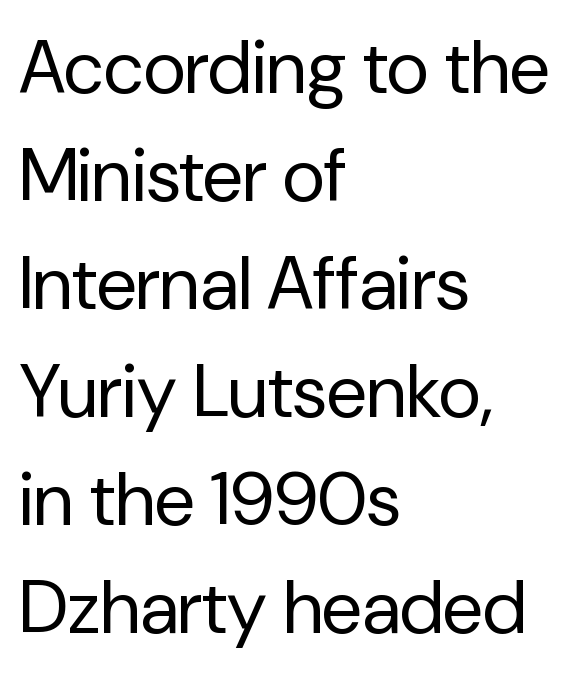
Q: Is the text bold? A: No.
Q: Is the text italic (slanted)? A: No, it is upright.
Q: Is the typeface a serif or a sans-serif typeface? A: Sans-serif.
Q: Is the text underlined? A: No.
Q: How is the paragraph aligned? A: Left-aligned.
Q: Is the spacing between letters normal or unusually wide? A: Normal.
Q: Is the spacing between lines tight, normal or loose? A: Normal.
Q: Width (condensed, normal, or wide)? A: Normal.
Q: Stroke contrast? A: Low.
Q: x-height? A: Medium.
Q: Monospaced? A: No.
